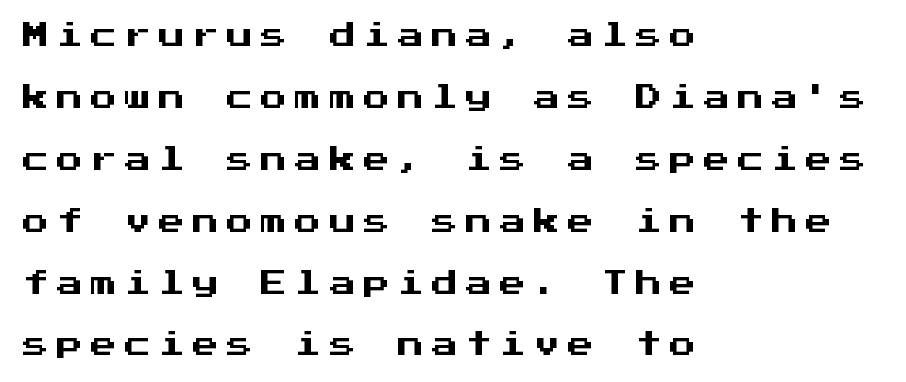
This sample trades compactness for vertical openness between lines. Lines of text with bare space underneath. The specimen reads as upright at a glance. The lines in this sample share a left origin and differ only in where they stop.
